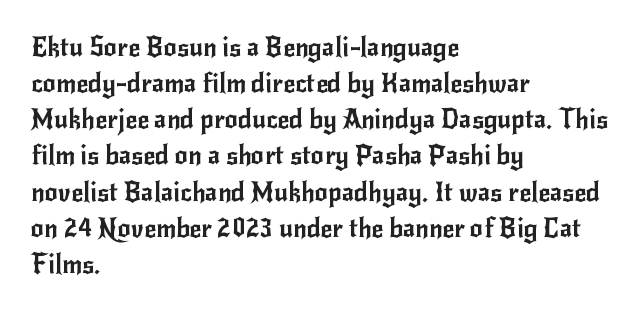
Q: Is the text italic (slanted)? A: No, it is upright.
Q: Is the text underlined? A: No.
Q: How is the paragraph aligned? A: Left-aligned.
Q: Is the spacing between letters normal or unusually wide? A: Normal.
Q: Is the spacing between lines tight, normal or loose? A: Normal.
